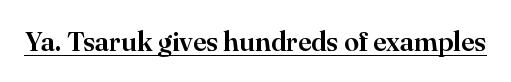
In terms of letterspacing, this is plain default setting. Ascenders rise straight up at ninety degrees. Underline: present.
